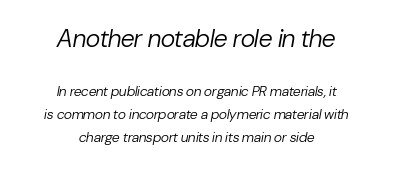
{"italic": "yes", "lean": "right", "slant_degrees": 10, "bold": "no", "underline": "no", "align": "center", "line_spacing": "normal", "line_spacing_ratio": 1.62, "letter_spacing": "normal", "letter_spacing_em": 0.0, "larger_block": "first", "size_ratio": 1.79, "glyph_px": 25}
